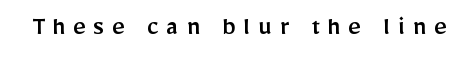
The image shows 28 px sans-serif type, upright; set unusually wide letter spacing (+0.27 em), not underlined; low stroke contrast and a medium x-height.
